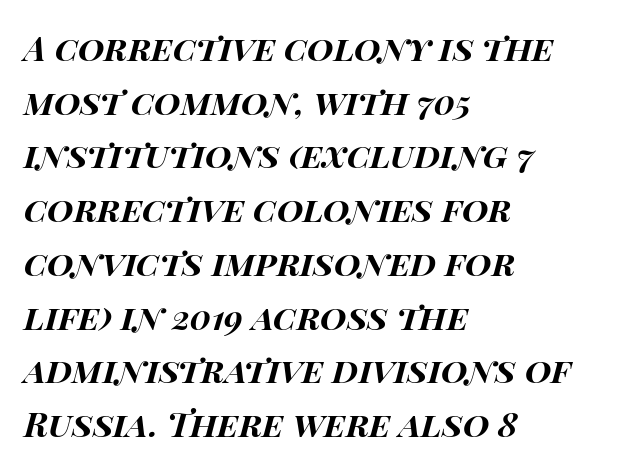
The image shows 34 px bold, wide type, italic (leaning right); set left-aligned, normal line spacing (1.58x), normal letter spacing, not underlined; high stroke contrast and a large x-height.
